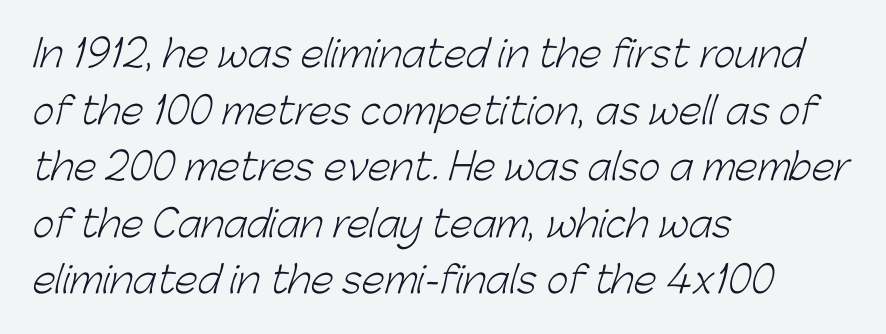
Q: Is the text bold? A: No.
Q: Is the typeface a serif or a sans-serif typeface? A: Sans-serif.
Q: Is the text underlined? A: No.
Q: How is the paragraph aligned? A: Left-aligned.
Q: Is the spacing between letters normal or unusually wide? A: Normal.
Q: Is the spacing between lines tight, normal or loose? A: Normal.
Q: Width (condensed, normal, or wide)? A: Normal.
Q: Stroke contrast? A: Low.
Q: x-height? A: Medium.
Q: Monospaced? A: No.
